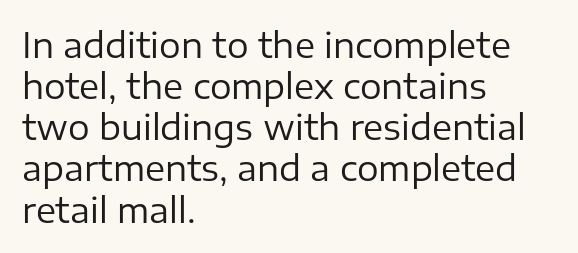
{"serif": "no", "italic": "no", "bold": "no", "weight": "regular", "width": "normal", "stroke_contrast": "low", "x_height": "medium", "monospaced": "no", "underline": "no", "align": "left", "line_spacing_ratio": 1.21, "letter_spacing": "normal", "letter_spacing_em": 0.0, "glyph_px": 34}
